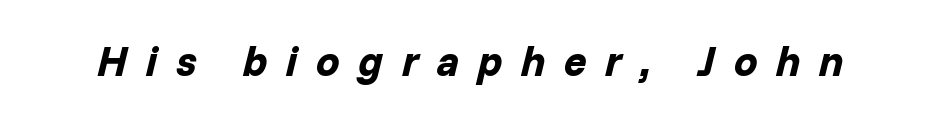
In terms of weight, the rendering is a true, heavy bold. Varying glyph widths throughout — classic text-font behaviour. Nobody drew a line under any word here. The letters are slanted; this is an italic face. The passage shown has open, widely tracked lettering throughout.
